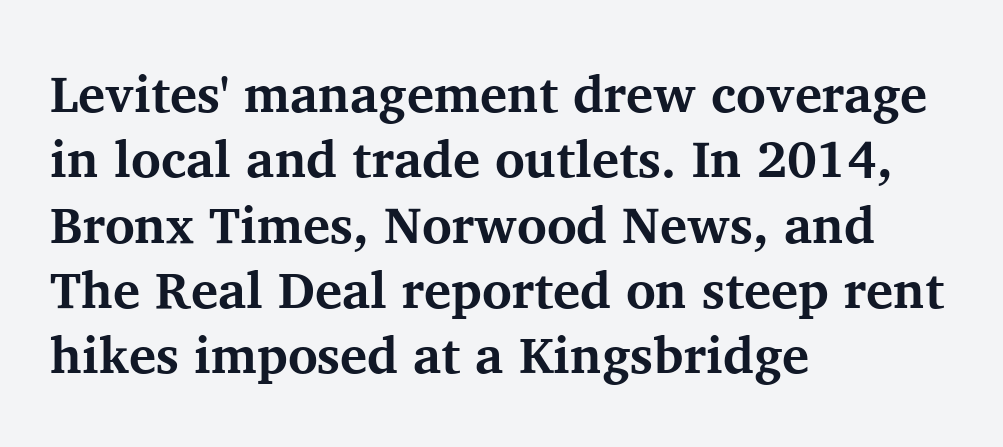
Proportional: the letters do not fall into vertical columns. Every character sits straight up, as roman type does. The strip under each line holds only bare page. The ragged edge is on the right, which tells us the setting is flush left. A full-strength bold gives these letters their thick strokes. Summary of vertical rhythm: regular, with standard interline spacing.
